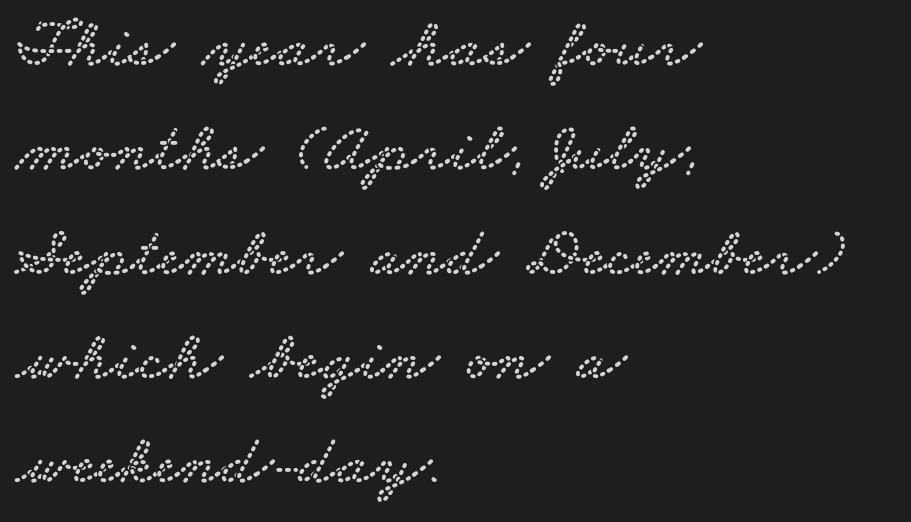
Q: Is the text underlined? A: No.
Q: How is the paragraph aligned? A: Left-aligned.
Q: Is the spacing between letters normal or unusually wide? A: Normal.
Q: Is the spacing between lines tight, normal or loose? A: Normal.
Q: Width (condensed, normal, or wide)? A: Wide.
Q: Stroke contrast? A: Low.
Q: x-height? A: Small.
Q: Monospaced? A: No.
